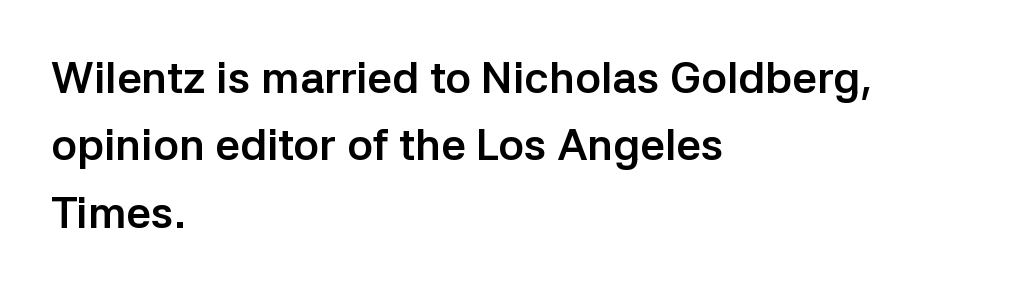
Typeset ragged right — the left edge is the straight one. Rule under the text: the space is simply empty. Set as a true bold cut, around the 700 mark. The designer left line spacing at the default. Tracking value appears to be zero — textbook default spacing. The letters stand upright; this is a roman face.
